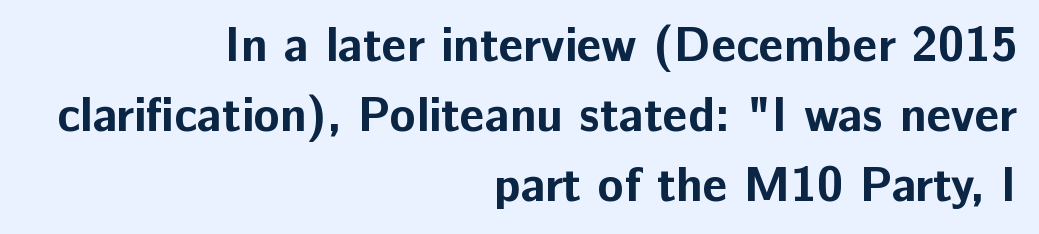
{"serif": "no", "italic": "no", "bold": "yes", "weight": "bold", "width": "normal", "stroke_contrast": "low", "x_height": "medium", "monospaced": "no", "underline": "no", "align": "right", "line_spacing": "normal", "line_spacing_ratio": 1.46, "letter_spacing": "normal", "letter_spacing_em": 0.0, "glyph_px": 48}
